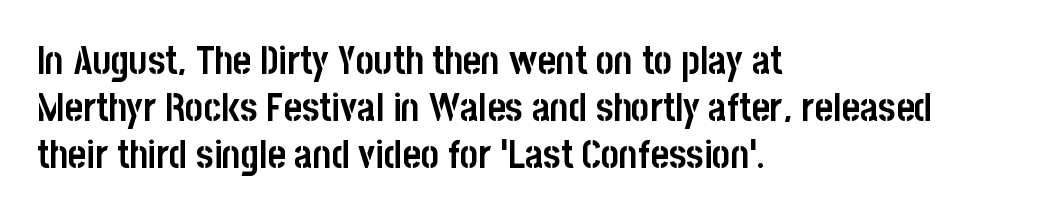
The image shows 39 px semibold, condensed sans-serif type, upright; set left-aligned, line spacing 1.21x, normal letter spacing, not underlined; low stroke contrast and a large x-height.
